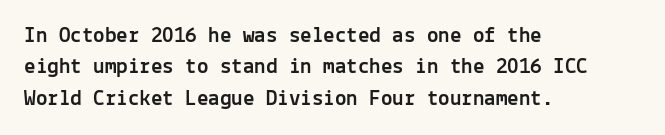
The passage shown is not underscored anywhere. The line texture is even and compact thanks to regular tracking. Nope, not italic — everything's standing straight. Each line starts at the same left margin while the right side varies. Notice how descenders clear the ascenders below comfortably — that's standard leading.
